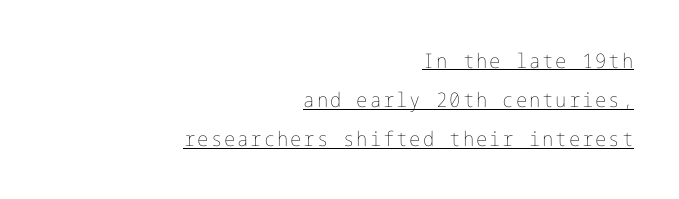
{"italic": "no", "bold": "no", "underline": "yes", "align": "right", "line_spacing": "loose", "line_spacing_ratio": 1.96, "glyph_px": 20}
